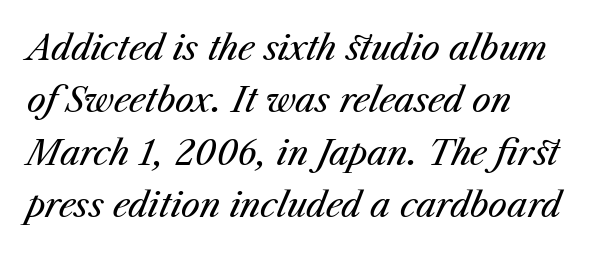
Q: Is the text bold? A: No.
Q: Is the text italic (slanted)? A: Yes, it leans right by about 23 degrees.
Q: Is the text underlined? A: No.
Q: Is the spacing between letters normal or unusually wide? A: Normal.
Q: Is the spacing between lines tight, normal or loose? A: Normal.
Q: Width (condensed, normal, or wide)? A: Normal.
Q: Stroke contrast? A: Medium.
Q: x-height? A: Medium.
Q: Monospaced? A: No.
